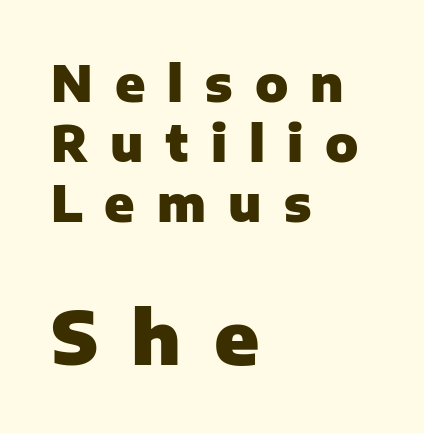
The image shows 73 px heavy sans-serif type, upright; set left-aligned, line spacing 1.22x, unusually wide letter spacing (+0.45 em), not underlined; the second (bottom) block is 1.49x larger; low stroke contrast and a medium x-height.
